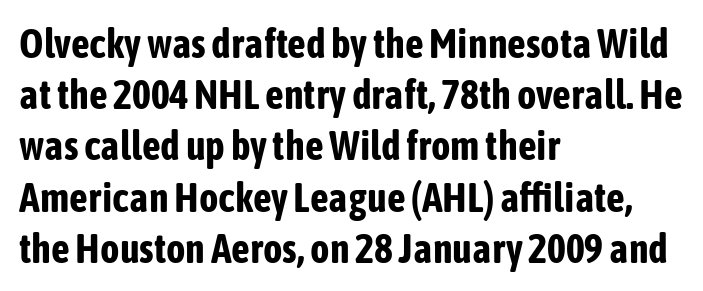
{"serif": "no", "italic": "no", "bold": "yes", "weight": "bold", "width": "condensed", "stroke_contrast": "low", "x_height": "medium", "monospaced": "no", "underline": "no", "align": "left", "line_spacing": "normal", "line_spacing_ratio": 1.25, "letter_spacing": "normal", "letter_spacing_em": 0.0, "glyph_px": 41}
